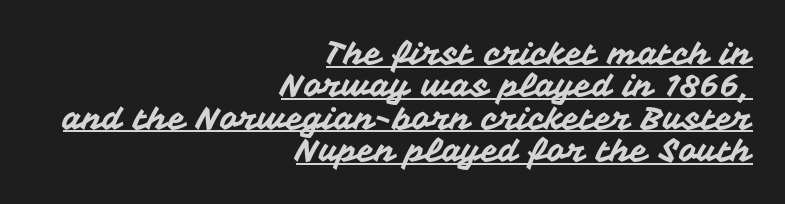
The image shows 32 px sans-serif type; set right-aligned, tight line spacing (1.01x), normal letter spacing, underlined; medium stroke contrast and a medium x-height.
